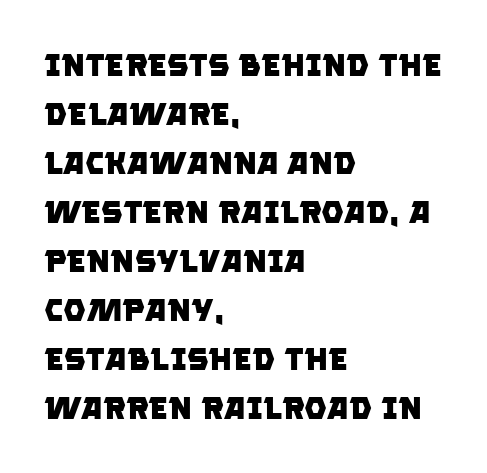
Q: Is the text bold? A: Yes.
Q: Is the typeface a serif or a sans-serif typeface? A: Sans-serif.
Q: Is the text underlined? A: No.
Q: How is the paragraph aligned? A: Left-aligned.
Q: Is the spacing between letters normal or unusually wide? A: Normal.
Q: Is the spacing between lines tight, normal or loose? A: Normal.
Q: Width (condensed, normal, or wide)? A: Normal.
Q: Stroke contrast? A: Low.
Q: x-height? A: Large.
Q: Monospaced? A: No.
